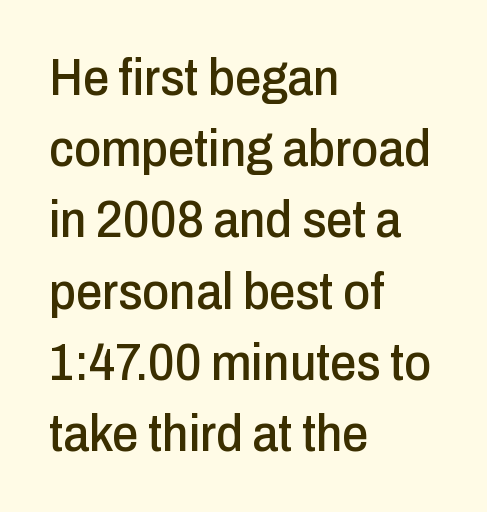
Q: Is the text italic (slanted)? A: No, it is upright.
Q: Is the typeface a serif or a sans-serif typeface? A: Sans-serif.
Q: Is the text underlined? A: No.
Q: How is the paragraph aligned? A: Left-aligned.
Q: Is the spacing between letters normal or unusually wide? A: Normal.
Q: Is the spacing between lines tight, normal or loose? A: Normal.
Q: Width (condensed, normal, or wide)? A: Condensed.
Q: Stroke contrast? A: Low.
Q: x-height? A: Medium.
Q: Monospaced? A: No.
